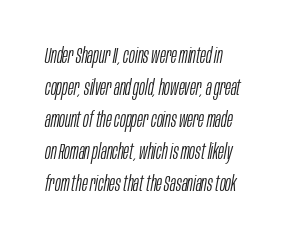
{"italic": "yes", "lean": "right", "slant_degrees": 10, "bold": "no", "underline": "no", "line_spacing": "normal", "line_spacing_ratio": 1.45, "letter_spacing": "normal", "letter_spacing_em": 0.0, "glyph_px": 22}
